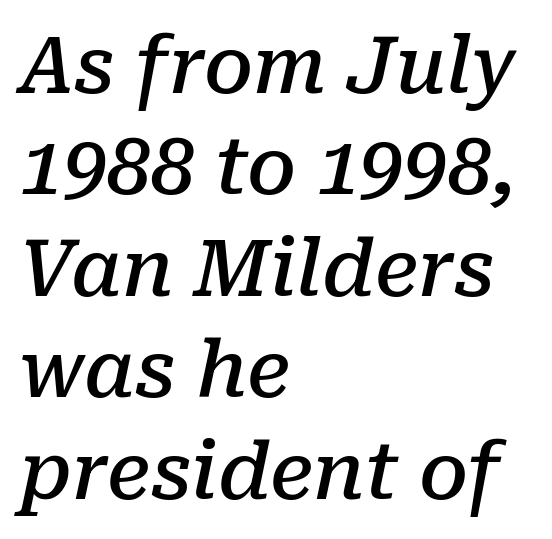
These lines are rendered in a variable-pitch font. Notice how the stems are inclined rather than vertical — that's the hallmark of italics. Short and long lines alike share a common starting point at left. These lines are composed in type with serifs. Look at the tracking — it's just the regular setting, nothing added. Weight: semibold (demi).
